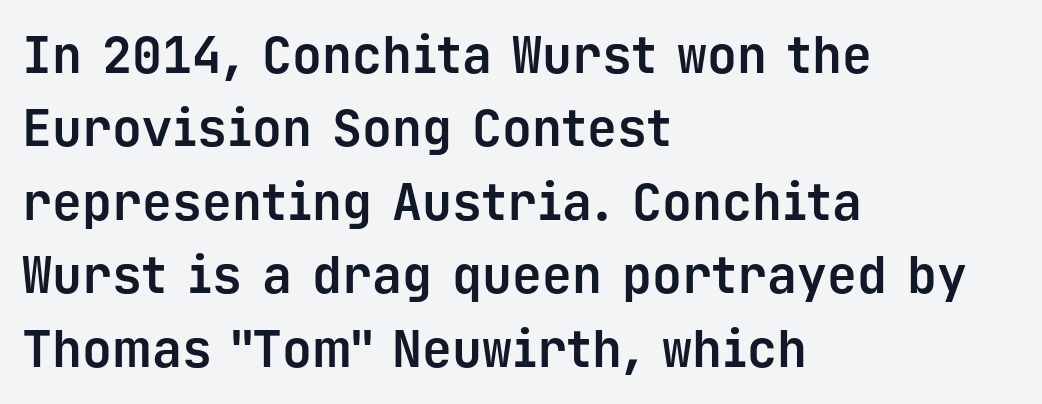
{"serif": "no", "italic": "no", "bold": "yes", "weight": "bold", "width": "normal", "stroke_contrast": "low", "x_height": "medium", "monospaced": "yes", "underline": "no", "align": "left", "line_spacing": "normal", "line_spacing_ratio": 1.47, "letter_spacing": "normal", "letter_spacing_em": 0.0, "glyph_px": 50}
